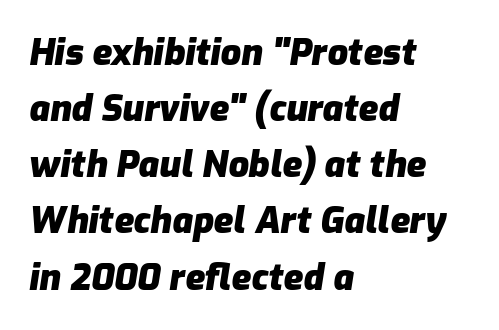
Q: Is the text bold? A: Yes.
Q: Is the text italic (slanted)? A: Yes, it leans right by about 9 degrees.
Q: Is the text underlined? A: No.
Q: How is the paragraph aligned? A: Left-aligned.
Q: Is the spacing between letters normal or unusually wide? A: Normal.
Q: Is the spacing between lines tight, normal or loose? A: Normal.
Q: Width (condensed, normal, or wide)? A: Normal.
Q: Stroke contrast? A: Low.
Q: x-height? A: Medium.
Q: Monospaced? A: No.
